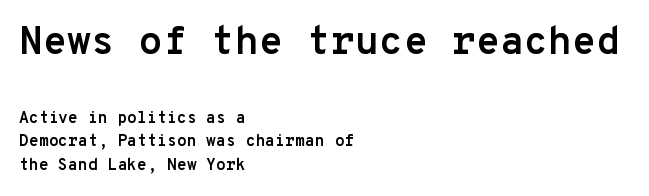
Q: Is the text bold? A: Yes.
Q: Is the text italic (slanted)? A: No, it is upright.
Q: Is the typeface a serif or a sans-serif typeface? A: Sans-serif.
Q: Is the text underlined? A: No.
Q: How is the paragraph aligned? A: Left-aligned.
Q: Is the spacing between letters normal or unusually wide? A: Normal.
Q: Is the spacing between lines tight, normal or loose? A: Normal.
Q: Which block of text is set in a larger size, the first (top) or the second (bottom)? A: The first (top) one.
Q: Width (condensed, normal, or wide)? A: Normal.
Q: Stroke contrast? A: Low.
Q: x-height? A: Medium.
Q: Monospaced? A: Yes.
